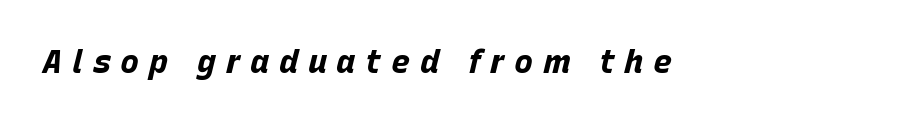
The rendering uses natural spacing where letterforms have individual widths. Honestly, the letter spacing is so wide it's the main thing you notice. How heavy is the stroke? Heavy — this is a bold. The space directly below the letters is spotless. The face used here has a pronounced slope to its letters.
